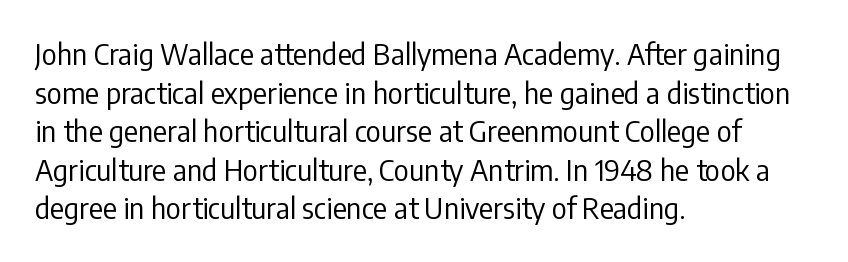
Q: Is the text bold? A: No.
Q: Is the text italic (slanted)? A: No, it is upright.
Q: Is the typeface a serif or a sans-serif typeface? A: Sans-serif.
Q: Is the text underlined? A: No.
Q: How is the paragraph aligned? A: Left-aligned.
Q: Is the spacing between letters normal or unusually wide? A: Normal.
Q: Is the spacing between lines tight, normal or loose? A: Normal.
Q: Width (condensed, normal, or wide)? A: Condensed.
Q: Stroke contrast? A: Low.
Q: x-height? A: Medium.
Q: Monospaced? A: No.
